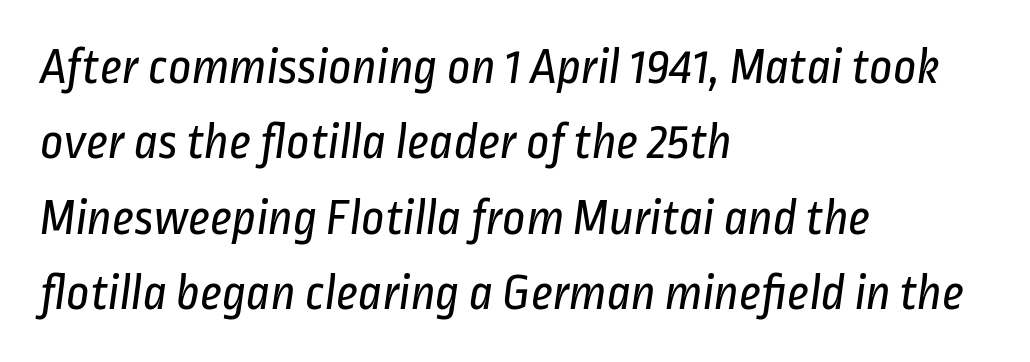
{"serif": "no", "bold": "no", "weight": "regular", "width": "condensed", "stroke_contrast": "low", "x_height": "medium", "monospaced": "no", "underline": "no", "align": "left", "line_spacing": "normal", "line_spacing_ratio": 1.48, "letter_spacing": "normal", "letter_spacing_em": 0.0, "glyph_px": 51}
